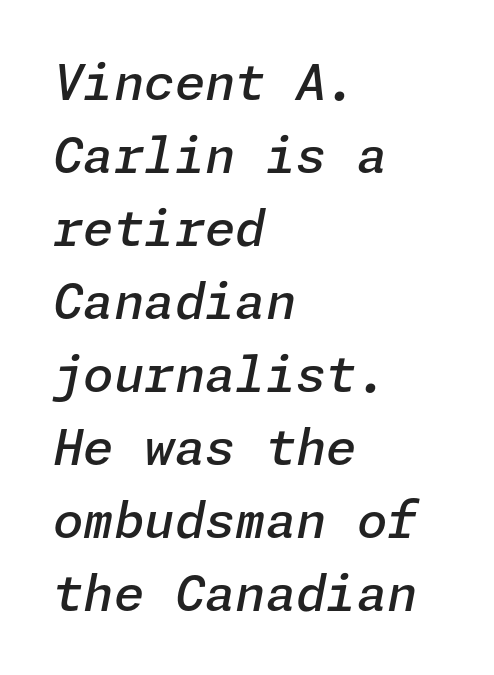
The image shows 49 px semibold type, italic (leaning right); set left-aligned, normal line spacing (1.49x), normal letter spacing, not underlined; low stroke contrast and a medium x-height.
